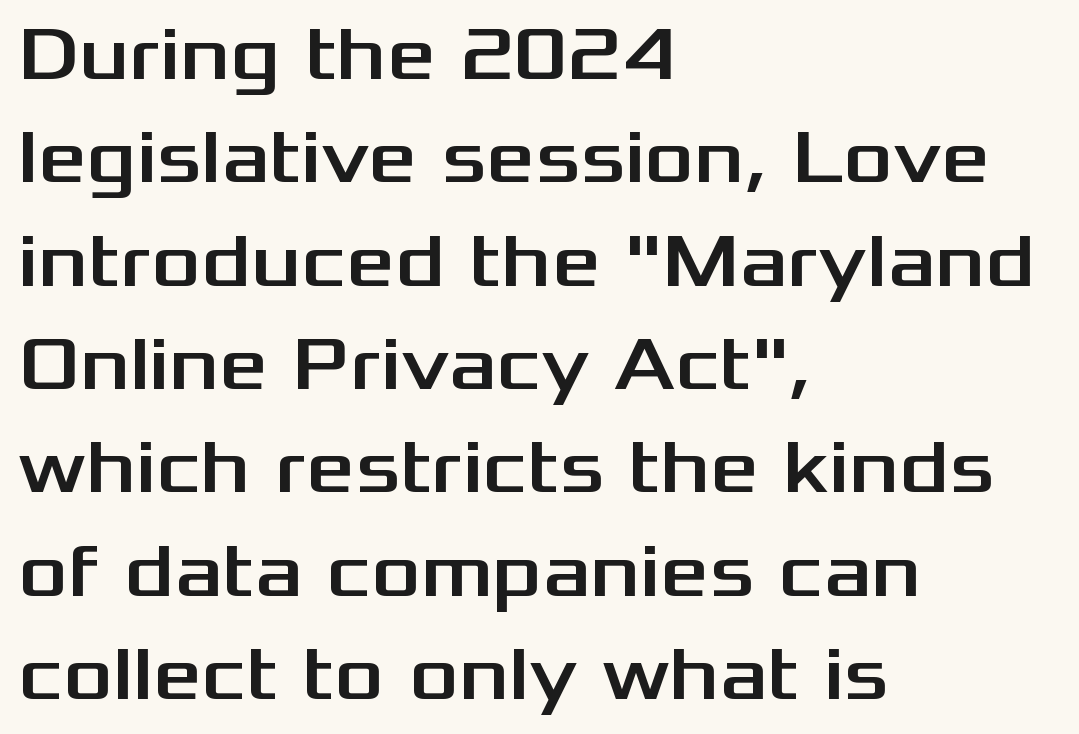
Q: Is the text italic (slanted)? A: No, it is upright.
Q: Is the typeface a serif or a sans-serif typeface? A: Sans-serif.
Q: Is the text underlined? A: No.
Q: How is the paragraph aligned? A: Left-aligned.
Q: Is the spacing between letters normal or unusually wide? A: Normal.
Q: Is the spacing between lines tight, normal or loose? A: Normal.
Q: Width (condensed, normal, or wide)? A: Wide.
Q: Stroke contrast? A: Medium.
Q: x-height? A: Medium.
Q: Monospaced? A: No.
